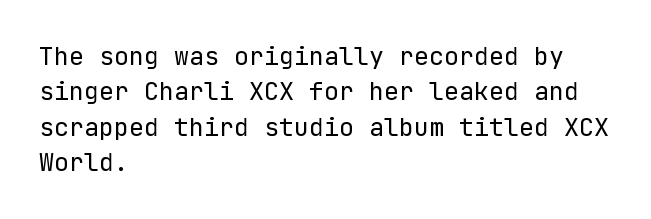
The image shows 25 px text type, upright; set left-aligned, normal line spacing (1.42x), normal letter spacing, not underlined.
